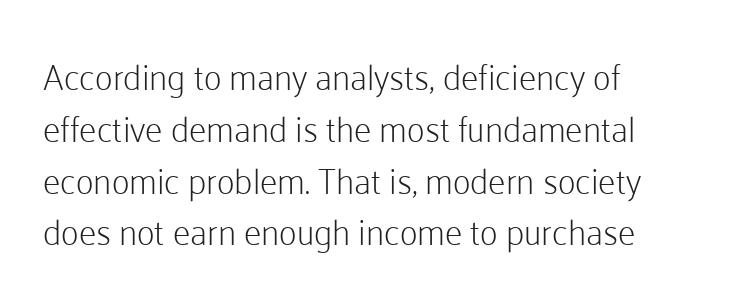
The image shows 35 px light sans-serif type, upright; set left-aligned, normal line spacing (1.48x), normal letter spacing, not underlined; low stroke contrast and a medium x-height.
